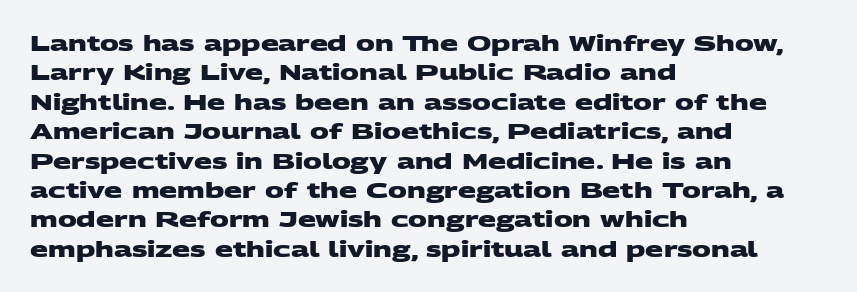
Q: Is the text bold? A: Yes.
Q: Is the text underlined? A: No.
Q: How is the paragraph aligned? A: Left-aligned.
Q: Is the spacing between letters normal or unusually wide? A: Normal.
Q: Is the spacing between lines tight, normal or loose? A: Normal.
